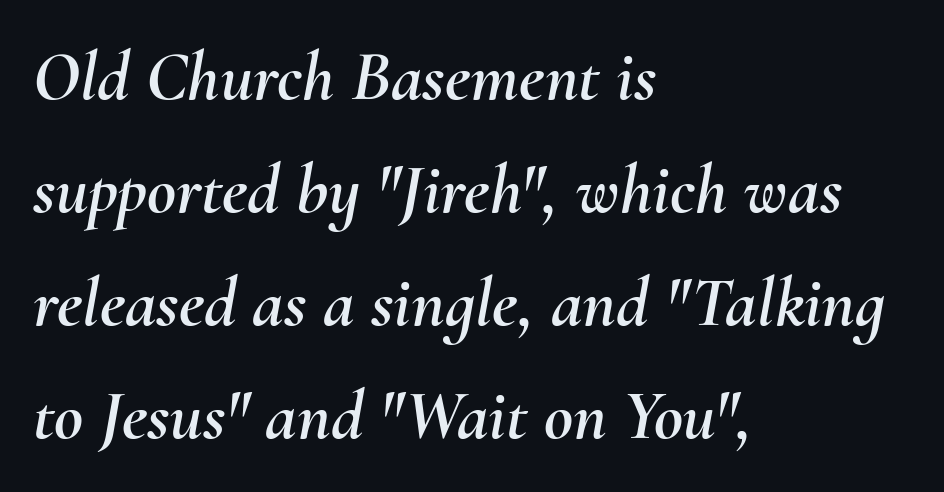
Horizontal alignment here is leftward, the default for most running prose. Slanted lettering throughout. A typesetter would call this leading conventional body-copy spacing. Spacing verdict: proportional, widths tailored to each character. These lines keep a tight, regular rhythm from letter to letter. Lines of text with bare space underneath.
